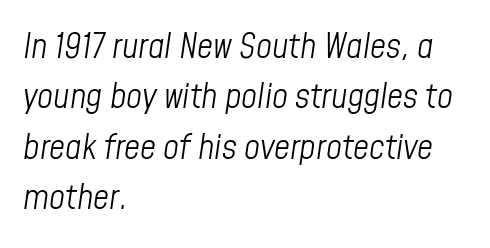
A typesetter would call this zero additional tracking. Compared with a centered layout, this one pins lines to the left instead. The leading is moderate, giving the passage an even texture. Counters stay open thanks to moderate or lighter strokes.
